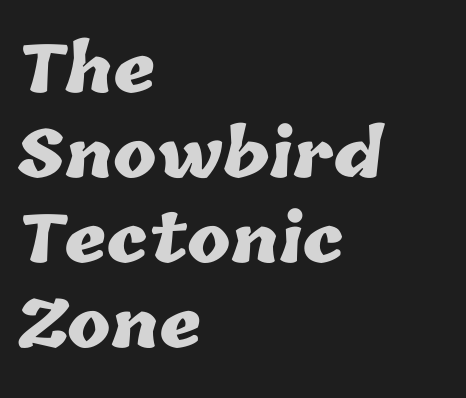
The image shows 65 px heavy type; set left-aligned, normal line spacing (1.31x), normal letter spacing, not underlined; low stroke contrast and a medium x-height.
